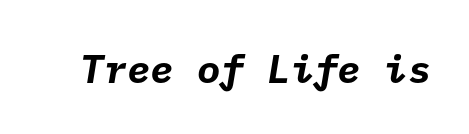
Does the type have serifs? No, each stem ends abruptly. Nobody touched the tracking dial on this one. The glyphs are unaccompanied by any horizontal stroke below them. The strokes are fattened all the way to bold.
